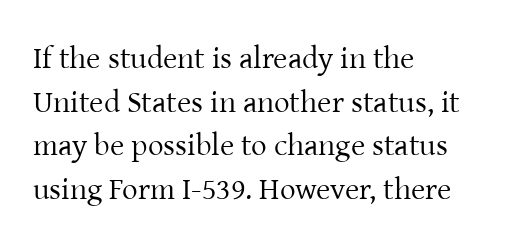
{"serif": "yes", "italic": "no", "bold": "no", "weight": "regular", "width": "normal", "stroke_contrast": "low", "x_height": "medium", "monospaced": "no", "underline": "no", "align": "left", "line_spacing": "normal", "line_spacing_ratio": 1.41, "letter_spacing": "normal", "letter_spacing_em": 0.0, "glyph_px": 31}
